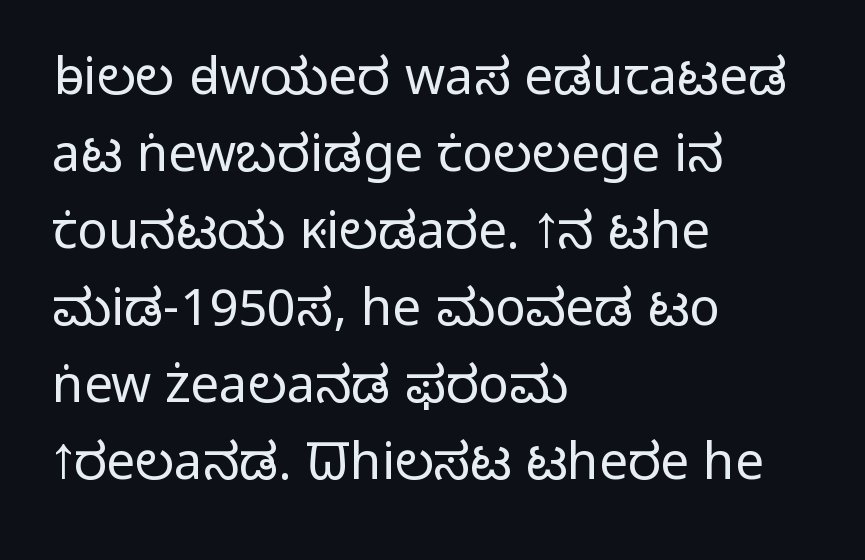
{"serif": "no", "italic": "no", "bold": "no", "weight": "light", "width": "normal", "stroke_contrast": "low", "x_height": "medium", "monospaced": "no", "underline": "no", "align": "left", "line_spacing": "normal", "line_spacing_ratio": 1.51, "letter_spacing": "normal", "letter_spacing_em": 0.0, "glyph_px": 51}
